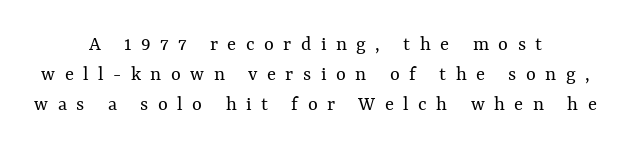
The image shows 21 px text type, upright; set centered, normal line spacing (1.44x), unusually wide letter spacing (+0.45 em), not underlined.
